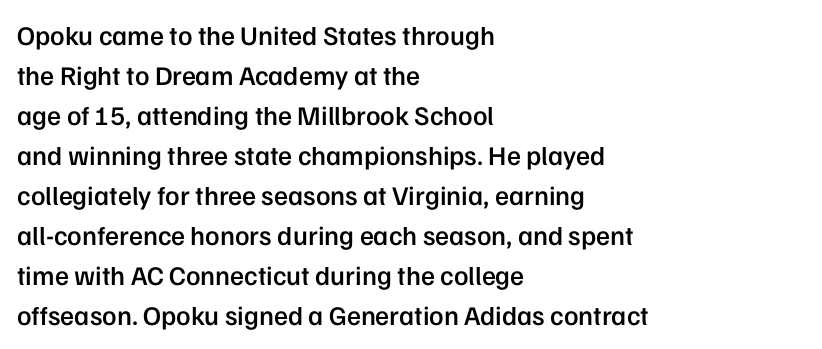
Type without underlining. The passage shown stacks its lines at a standard gap. This rendering uses left alignment, leaving the right contour irregular. Here the glyphs are tracked normally, forming tight word shapes.
